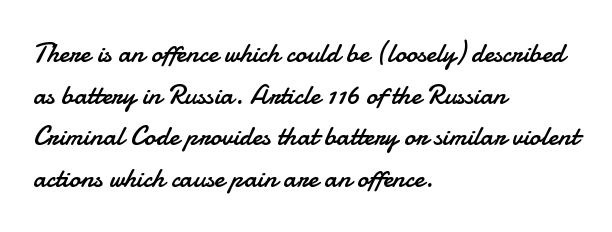
{"serif": "no", "bold": "no", "weight": "regular", "width": "normal", "stroke_contrast": "low", "x_height": "small", "monospaced": "no", "underline": "no", "align": "left", "line_spacing": "normal", "line_spacing_ratio": 1.49, "letter_spacing": "normal", "letter_spacing_em": 0.0, "glyph_px": 28}
